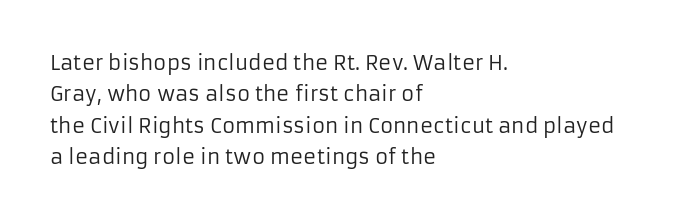
The image shows 20 px text type, upright; set left-aligned, normal line spacing (1.57x), normal letter spacing, not underlined.
